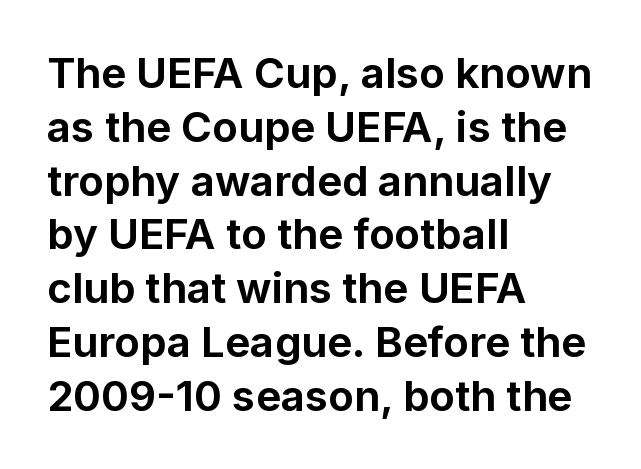
Q: Is the text bold? A: Yes.
Q: Is the text italic (slanted)? A: No, it is upright.
Q: Is the typeface a serif or a sans-serif typeface? A: Sans-serif.
Q: Is the text underlined? A: No.
Q: How is the paragraph aligned? A: Left-aligned.
Q: Is the spacing between letters normal or unusually wide? A: Normal.
Q: Is the spacing between lines tight, normal or loose? A: Normal.
Q: Width (condensed, normal, or wide)? A: Normal.
Q: Stroke contrast? A: Low.
Q: x-height? A: Medium.
Q: Monospaced? A: No.
